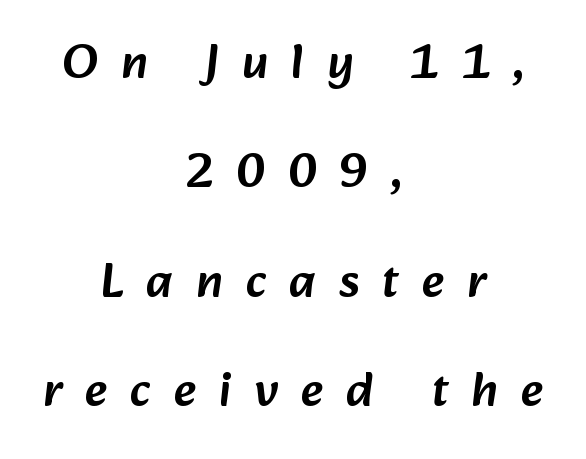
{"serif": "no", "width": "normal", "stroke_contrast": "low", "x_height": "medium", "monospaced": "no", "underline": "no", "align": "center", "line_spacing": "loose", "line_spacing_ratio": 2.23, "letter_spacing": "wide", "letter_spacing_em": 0.47, "glyph_px": 49}
